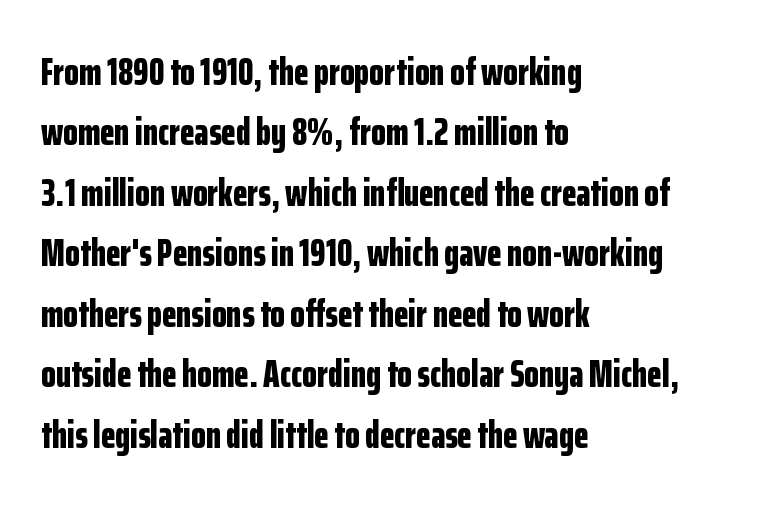
{"serif": "no", "italic": "no", "bold": "yes", "weight": "bold", "width": "condensed", "stroke_contrast": "low", "x_height": "medium", "monospaced": "no", "underline": "no", "align": "left", "line_spacing": "normal", "line_spacing_ratio": 1.59, "letter_spacing": "normal", "letter_spacing_em": 0.0, "glyph_px": 38}
